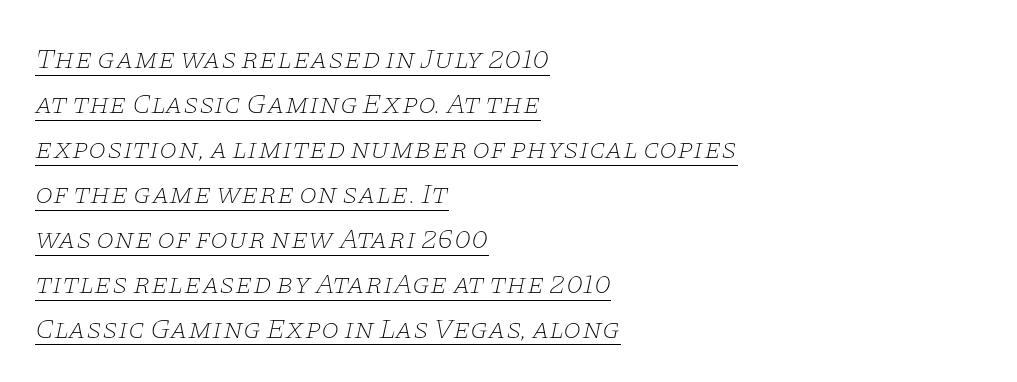
Q: Is the text bold? A: No.
Q: Is the text italic (slanted)? A: Yes, it leans right by about 11 degrees.
Q: Is the typeface a serif or a sans-serif typeface? A: Serif.
Q: Is the text underlined? A: Yes.
Q: How is the paragraph aligned? A: Left-aligned.
Q: Is the spacing between letters normal or unusually wide? A: Normal.
Q: Is the spacing between lines tight, normal or loose? A: Normal.
Q: Width (condensed, normal, or wide)? A: Wide.
Q: Stroke contrast? A: Low.
Q: x-height? A: Large.
Q: Monospaced? A: No.
